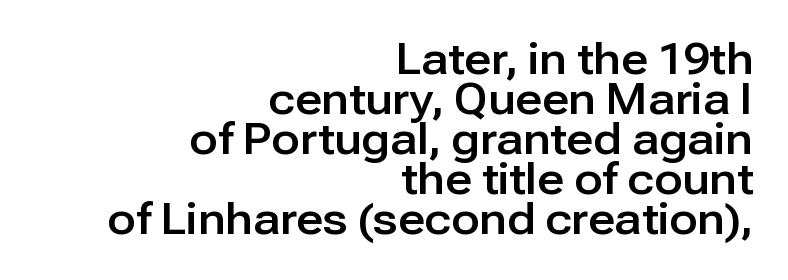
{"serif": "no", "italic": "no", "width": "normal", "stroke_contrast": "low", "x_height": "medium", "monospaced": "no", "underline": "no", "align": "right", "line_spacing": "tight", "line_spacing_ratio": 0.95, "letter_spacing": "normal", "letter_spacing_em": 0.0, "glyph_px": 42}
